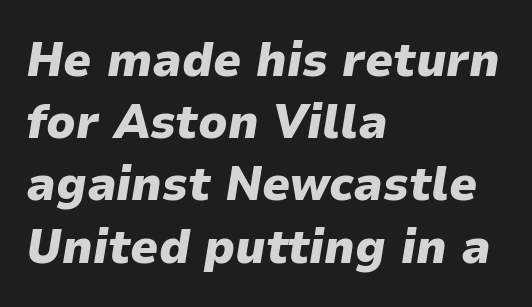
The image shows 49 px heavy type, italic (leaning right); set left-aligned, normal line spacing (1.27x), normal letter spacing, not underlined; low stroke contrast and a medium x-height.
